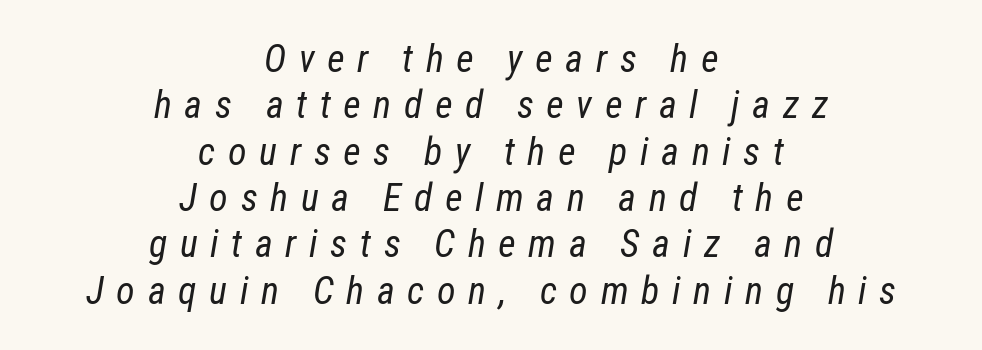
{"italic": "yes", "lean": "right", "slant_degrees": 12, "bold": "no", "weight": "regular", "width": "condensed", "stroke_contrast": "low", "x_height": "medium", "monospaced": "no", "underline": "no", "align": "center", "line_spacing_ratio": 1.22, "letter_spacing": "wide", "letter_spacing_em": 0.33, "glyph_px": 38}
